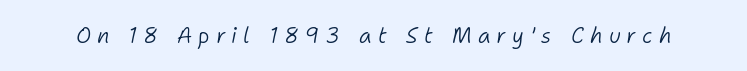
The font sits on the lighter half of the weight spectrum, regular included. Compared with ordinary roman type, these characters are visibly tilted. There is plenty of visible air inserted between adjacent glyphs. The baseline area is clear.
